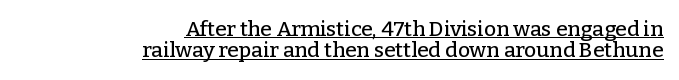
Q: Is the text italic (slanted)? A: No, it is upright.
Q: Is the text underlined? A: Yes.
Q: How is the paragraph aligned? A: Right-aligned.
Q: Is the spacing between letters normal or unusually wide? A: Normal.
Q: Is the spacing between lines tight, normal or loose? A: Tight.
